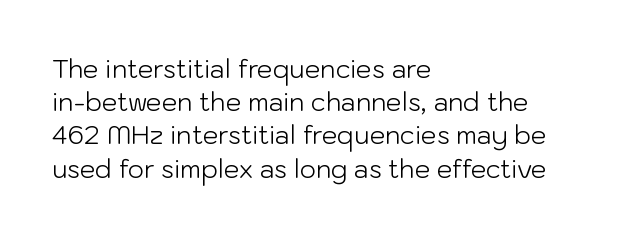
{"italic": "no", "bold": "no", "underline": "no", "align": "left", "line_spacing": "normal", "line_spacing_ratio": 1.33, "letter_spacing": "normal", "letter_spacing_em": 0.0, "glyph_px": 25}
